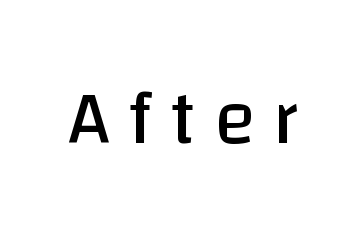
Character widths vary here, with narrow letters taking less room than wide ones. To sum up the face: it is a sans, with no serifs. The lettering holds an erect, upright posture throughout. The type is letterspaced generously, with wide tracking. Heft: none added — not bold. Plain, unruled lines of type.
